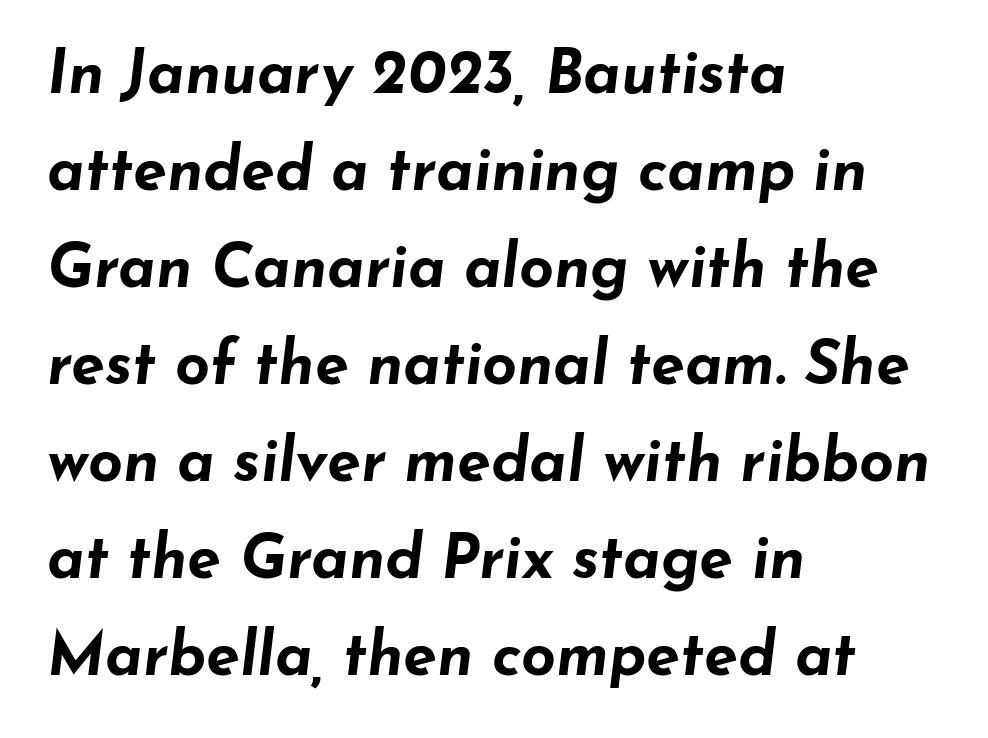
The typesetter chose a ragged-right arrangement here. A typesetter would call this zero additional tracking. The passage shown is typed in a proportional face where columns would drift. Does the leading feel generous? No, just average.
